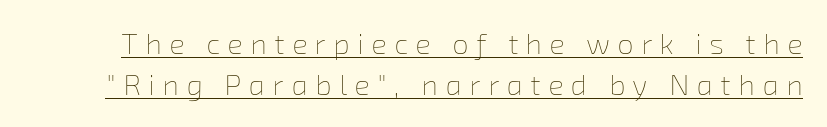
The horizontal fit of the characters is loose and conspicuously gappy. Is the type heavy? It reads as light-to-regular instead. Rows of type keep a routine distance in the vertical direction. Character widths vary here, with narrow letters taking less room than wide ones.
